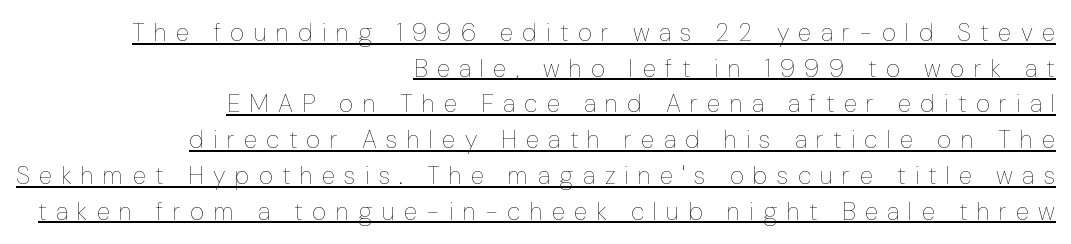
Q: Is the text bold? A: No.
Q: Is the text italic (slanted)? A: No, it is upright.
Q: Is the text underlined? A: Yes.
Q: How is the paragraph aligned? A: Right-aligned.
Q: Is the spacing between letters normal or unusually wide? A: Unusually wide.
Q: Is the spacing between lines tight, normal or loose? A: Normal.
